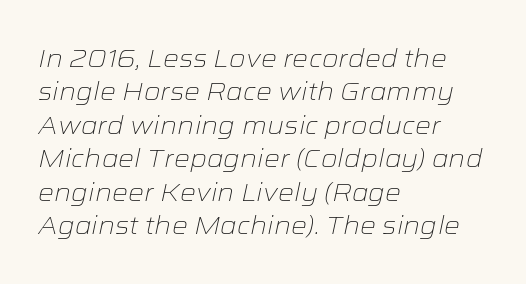
{"italic": "yes", "lean": "right", "slant_degrees": 12, "bold": "no", "underline": "no", "align": "left", "line_spacing": "normal", "line_spacing_ratio": 1.34, "letter_spacing": "normal", "letter_spacing_em": 0.0, "glyph_px": 25}
